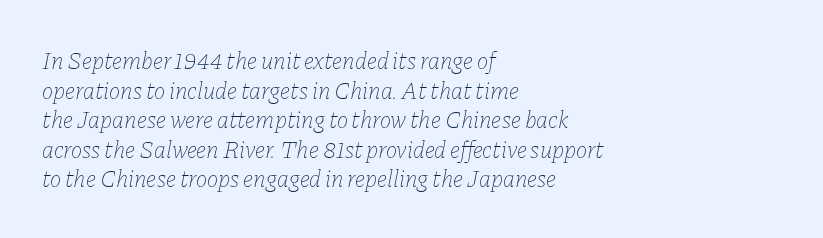
{"italic": "yes", "lean": "right", "slant_degrees": 11, "bold": "no", "underline": "no", "align": "left", "line_spacing_ratio": 1.23, "letter_spacing": "normal", "letter_spacing_em": 0.0, "glyph_px": 24}
